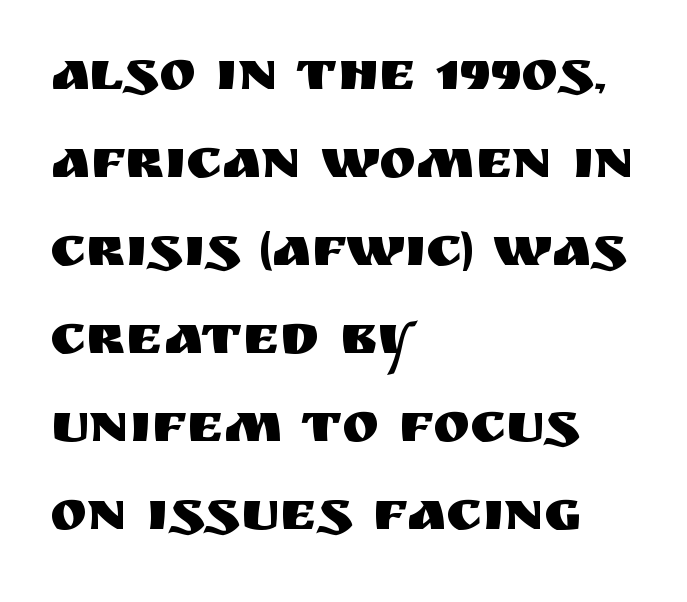
Proportional: the letters do not fall into vertical columns. Classification — sans serif. The face used here is rendered with its standard letterfit. Characters remain perfectly vertical along every line. Honestly, the row spacing looks completely unremarkable.
